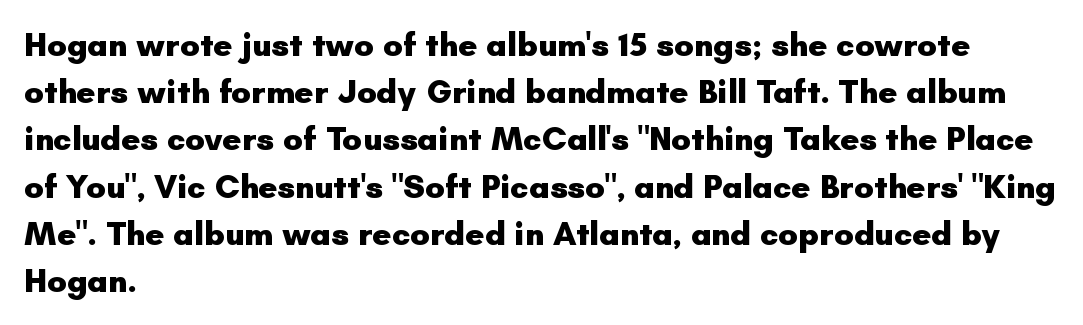
{"serif": "no", "italic": "no", "bold": "yes", "weight": "heavy", "width": "normal", "stroke_contrast": "low", "x_height": "small", "monospaced": "no", "underline": "no", "align": "left", "line_spacing": "normal", "line_spacing_ratio": 1.43, "letter_spacing": "normal", "letter_spacing_em": 0.0, "glyph_px": 33}
